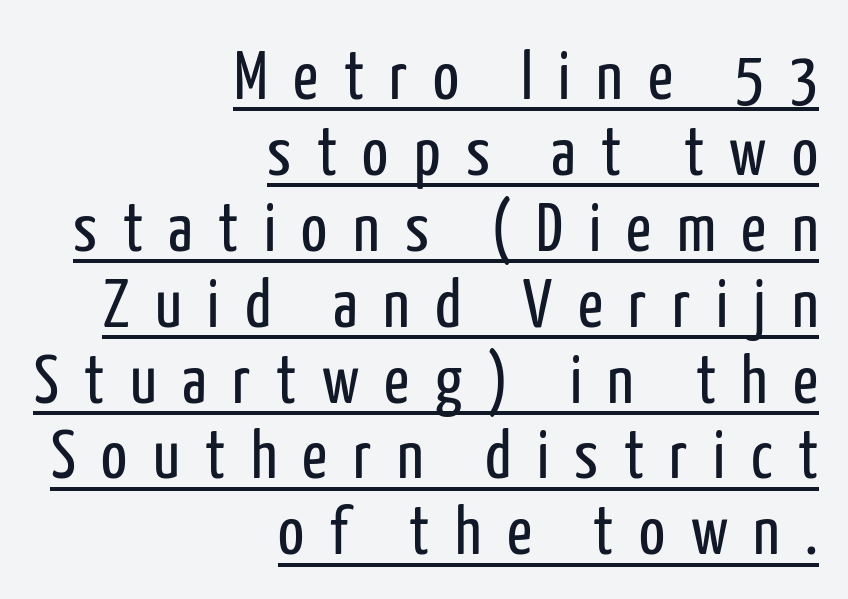
Q: Is the text bold? A: No.
Q: Is the text italic (slanted)? A: No, it is upright.
Q: Is the typeface a serif or a sans-serif typeface? A: Sans-serif.
Q: Is the text underlined? A: Yes.
Q: How is the paragraph aligned? A: Right-aligned.
Q: Is the spacing between letters normal or unusually wide? A: Unusually wide.
Q: Is the spacing between lines tight, normal or loose? A: Tight.
Q: Width (condensed, normal, or wide)? A: Condensed.
Q: Stroke contrast? A: Low.
Q: x-height? A: Medium.
Q: Monospaced? A: No.
